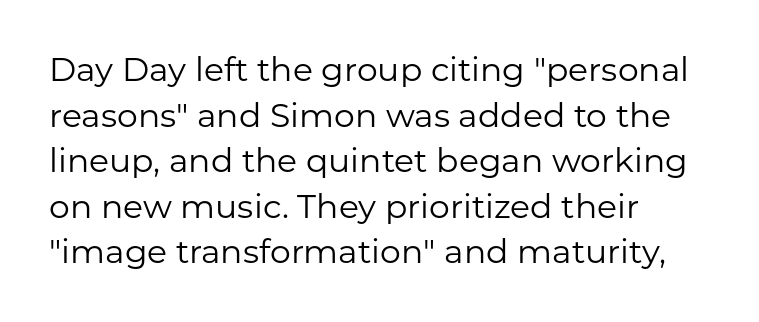
Observe the absence of serifs on each vertical stroke in this sample. These lines are rendered in a variable-pitch font. Rows of type keep a routine distance in the vertical direction. Stems here are at most as thick as an everyday book face. Every character sits straight up, as roman type does.
